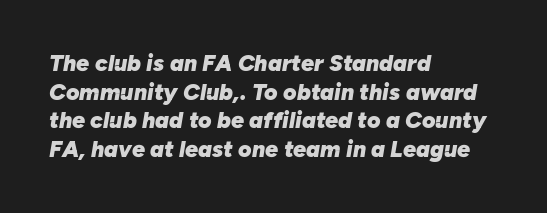
The image shows 23 px bold type, italic (leaning right); set left-aligned, normal line spacing (1.25x), normal letter spacing, not underlined.
